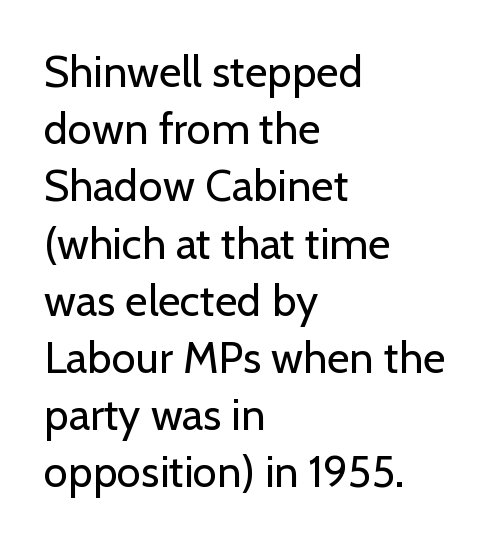
{"serif": "no", "italic": "no", "bold": "no", "weight": "regular", "width": "normal", "stroke_contrast": "low", "x_height": "medium", "monospaced": "no", "underline": "no", "align": "left", "line_spacing": "normal", "line_spacing_ratio": 1.3, "letter_spacing": "normal", "letter_spacing_em": 0.0, "glyph_px": 44}
